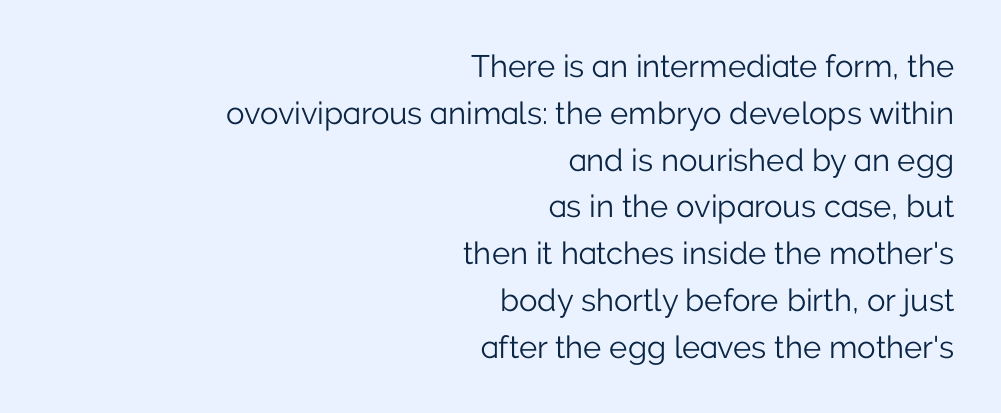
The axis of the letterforms is exactly vertical. The face used here is proportionally spaced, like ordinary book or web type. Underlining? Definitely not there. Type style note: lacks serifs. The passage shown is not bold in any degree. Glyph-to-glyph distance matches everyday printed text.
